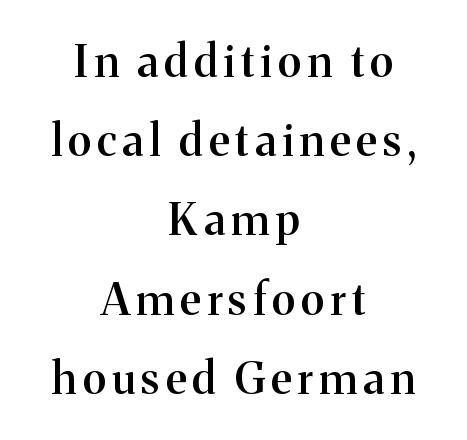
The image shows 44 px semibold serif type, upright; set centered, line spacing 1.8x, not underlined; medium stroke contrast and a medium x-height.
